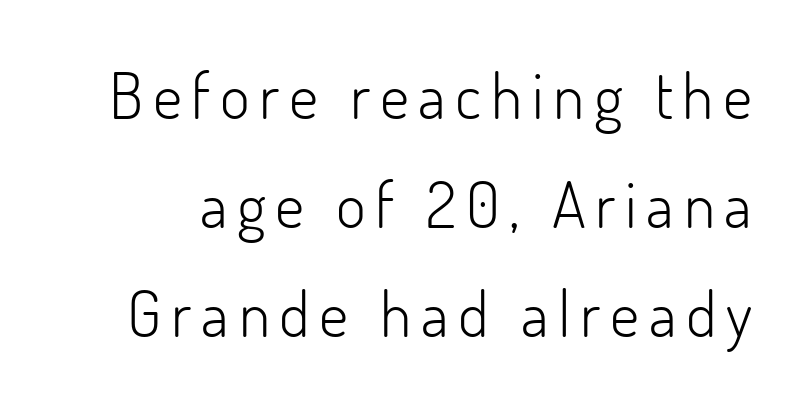
Q: Is the text bold? A: No.
Q: Is the text italic (slanted)? A: No, it is upright.
Q: Is the typeface a serif or a sans-serif typeface? A: Sans-serif.
Q: Is the text underlined? A: No.
Q: Is the spacing between lines tight, normal or loose? A: Normal.
Q: Width (condensed, normal, or wide)? A: Normal.
Q: Stroke contrast? A: Low.
Q: x-height? A: Small.
Q: Monospaced? A: No.
